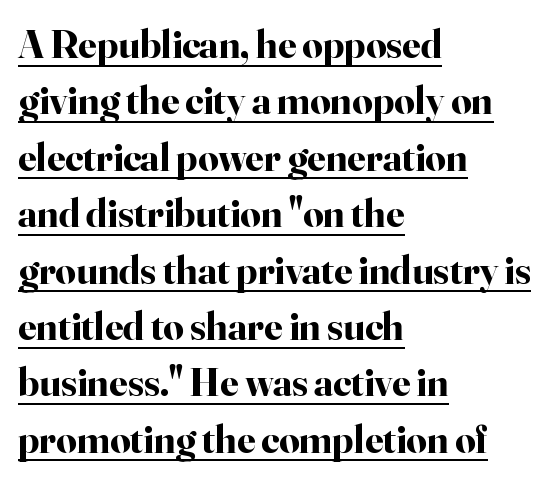
The image shows 40 px bold serif type, upright; set left-aligned, normal line spacing (1.41x), normal letter spacing, underlined; high stroke contrast and a small x-height.
